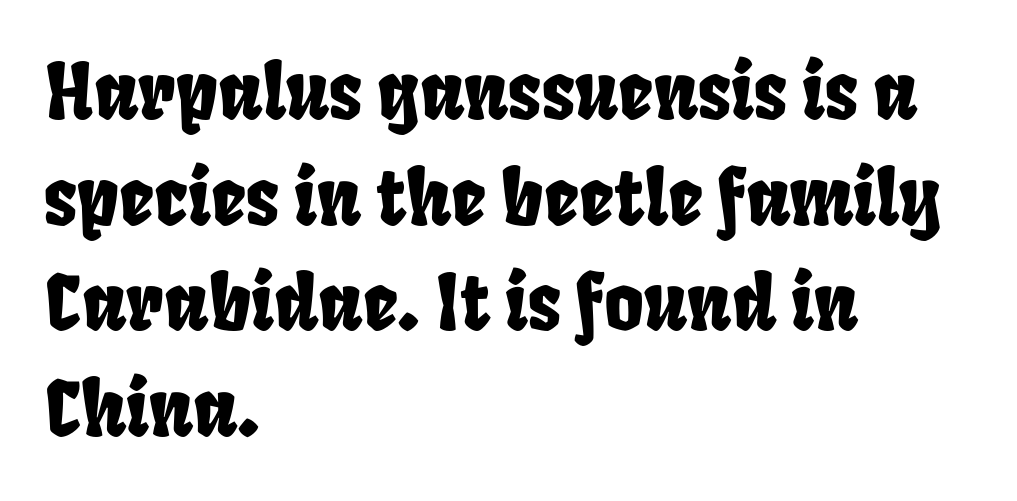
The image shows 76 px condensed sans-serif type; set left-aligned, normal line spacing (1.39x), normal letter spacing, not underlined; low stroke contrast and a large x-height.
